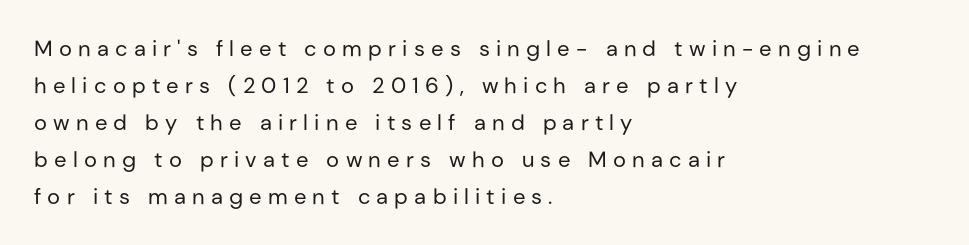
The lines sit at an ordinary, default distance from one another. The passage is arranged the way most books set body copy — flush left. No letter is thick-stroked: the sample isn't bold. This is the regular roman posture of the typeface. Words appear elongated and porous because spacing is wide. Descenders are the only things crossing below the line.
